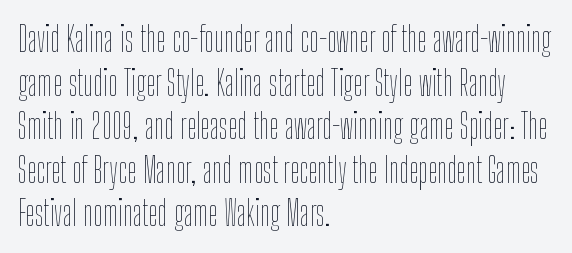
{"italic": "no", "bold": "no", "weight": "thin", "width": "condensed", "stroke_contrast": "low", "x_height": "medium", "monospaced": "no", "underline": "no", "align": "left", "line_spacing": "normal", "line_spacing_ratio": 1.28, "letter_spacing": "normal", "letter_spacing_em": 0.0, "glyph_px": 34}
